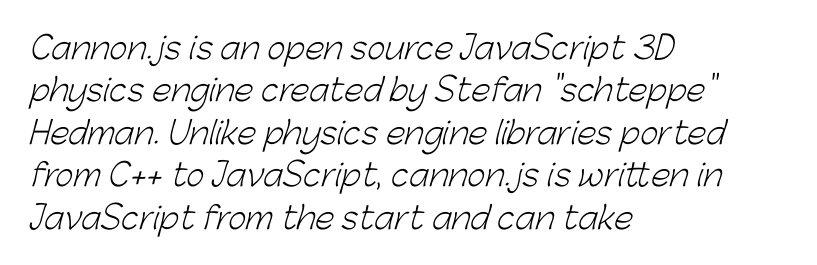
Bare-footed words on every line. The lines sit at an ordinary, default distance from one another. Each letter keeps its own natural width here, so spacing adapts to shape. The characters display no serif detailing; their extremities are plain. Caption: multi-line text, flush left, ragged right. Here the glyphs are tracked normally, forming tight word shapes.
